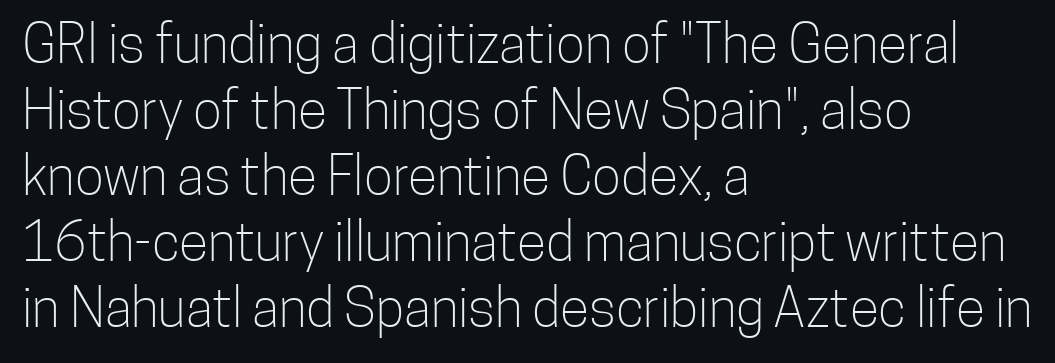
Q: Is the text bold? A: No.
Q: Is the text italic (slanted)? A: No, it is upright.
Q: Is the typeface a serif or a sans-serif typeface? A: Sans-serif.
Q: Is the text underlined? A: No.
Q: How is the paragraph aligned? A: Left-aligned.
Q: Is the spacing between letters normal or unusually wide? A: Normal.
Q: Width (condensed, normal, or wide)? A: Condensed.
Q: Stroke contrast? A: Low.
Q: x-height? A: Medium.
Q: Monospaced? A: No.
